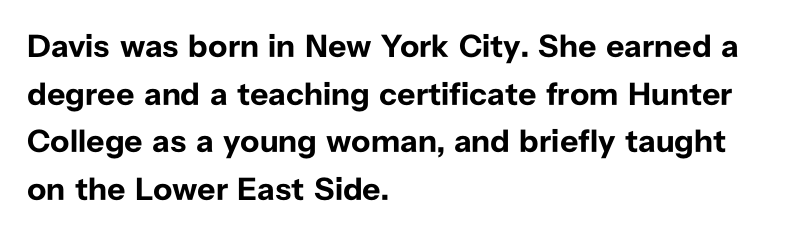
Q: Is the text bold? A: Yes.
Q: Is the text italic (slanted)? A: No, it is upright.
Q: Is the typeface a serif or a sans-serif typeface? A: Sans-serif.
Q: Is the text underlined? A: No.
Q: How is the paragraph aligned? A: Left-aligned.
Q: Is the spacing between letters normal or unusually wide? A: Normal.
Q: Is the spacing between lines tight, normal or loose? A: Normal.
Q: Width (condensed, normal, or wide)? A: Normal.
Q: Stroke contrast? A: Low.
Q: x-height? A: Medium.
Q: Monospaced? A: No.
